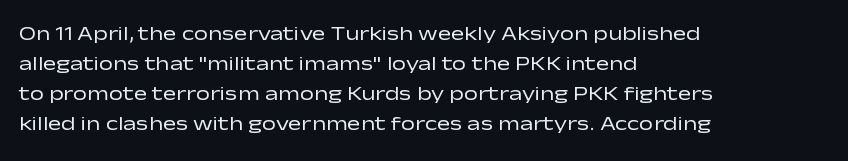
{"italic": "no", "bold": "no", "underline": "no", "align": "left", "line_spacing": "normal", "line_spacing_ratio": 1.5, "letter_spacing": "normal", "letter_spacing_em": 0.0, "glyph_px": 20}
